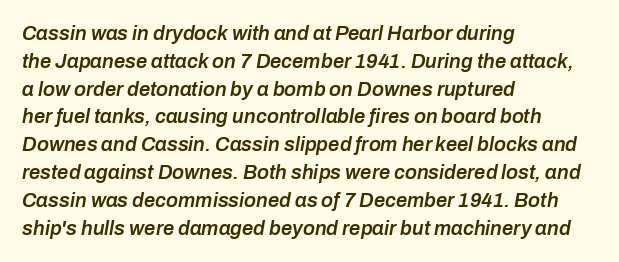
Spacing between characters is what you'd get straight out of the box. Has an underline been added? It has not. Caption: multi-line text, flush left, ragged right. Posture: slanted. Semibold letterforms, between regular and bold.
